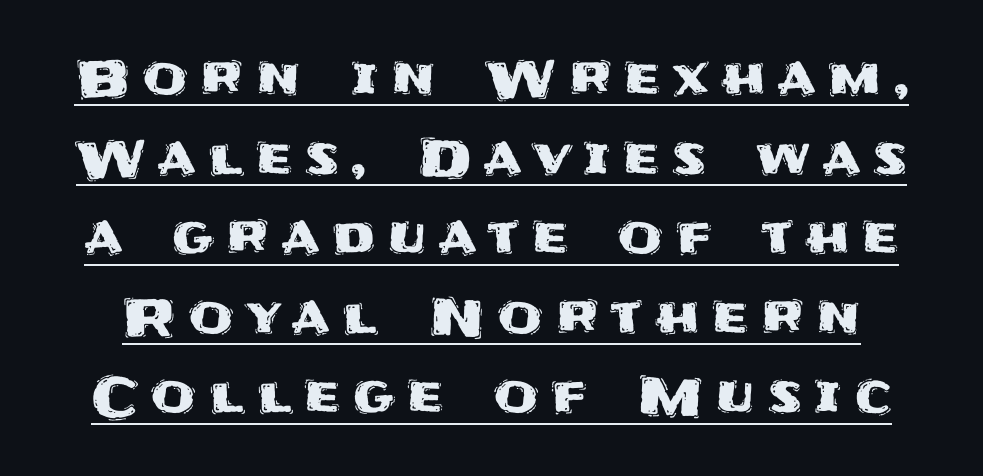
A typesetter would call this proportional, since set widths differ per character. Observe the wide spacing: letters keep a clear distance from each other. This is underlined copy, the kind a proofreader might mark for attention. Unlike a traditional serif, this face leaves its strokes unadorned. Rendered with straight, roman letterforms.
